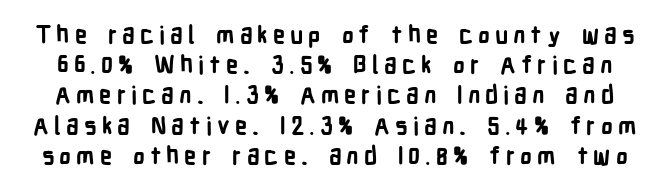
What stands out about the letter spacing? Its width — letters are far apart. Quick note: not italic, upright. Beneath every word, the page is bare. The passage shown is emphatically bold. Students, observe: this is what conventionally led text looks like.
